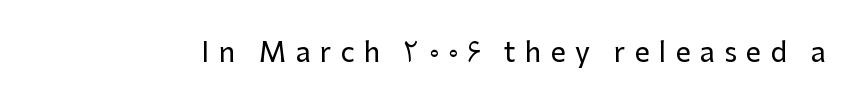
Q: Is the text italic (slanted)? A: No, it is upright.
Q: Is the text underlined? A: No.
Q: Is the spacing between letters normal or unusually wide? A: Unusually wide.
